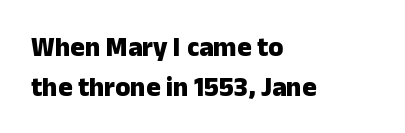
Q: Is the text bold? A: Yes.
Q: Is the text italic (slanted)? A: No, it is upright.
Q: Is the text underlined? A: No.
Q: How is the paragraph aligned? A: Left-aligned.
Q: Is the spacing between letters normal or unusually wide? A: Normal.
Q: Is the spacing between lines tight, normal or loose? A: Normal.
